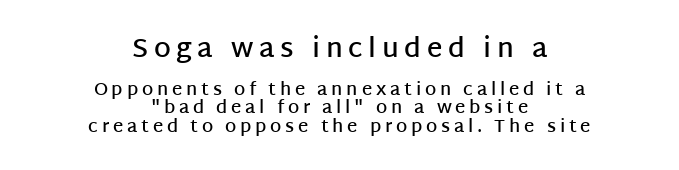
The image shows 27 px text type, upright; set centered, tight line spacing (1.02x), unusually wide letter spacing (+0.21 em), not underlined; the first (top) block is 1.5x larger.
